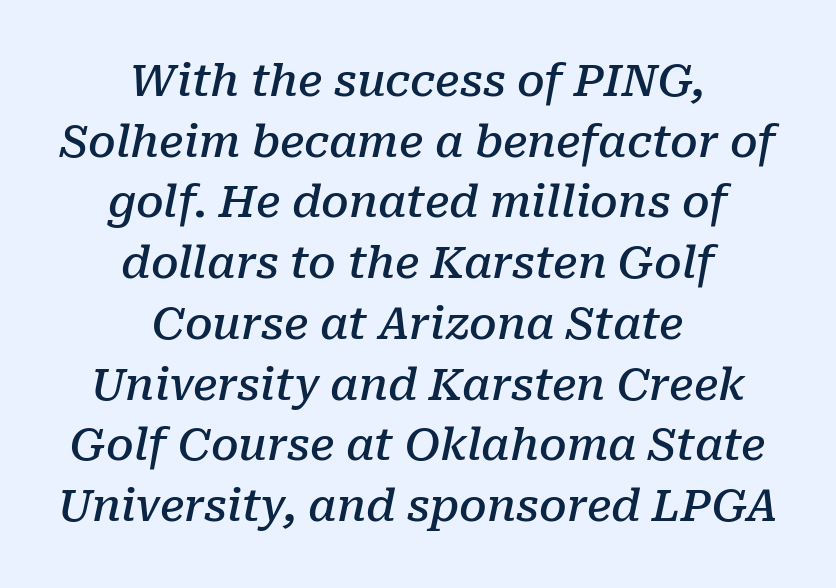
{"serif": "yes", "italic": "yes", "lean": "right", "slant_degrees": 10, "bold": "semi", "weight": "semibold", "width": "normal", "stroke_contrast": "low", "x_height": "medium", "monospaced": "no", "underline": "no", "align": "center", "line_spacing": "normal", "line_spacing_ratio": 1.38, "letter_spacing": "normal", "letter_spacing_em": 0.0, "glyph_px": 44}
